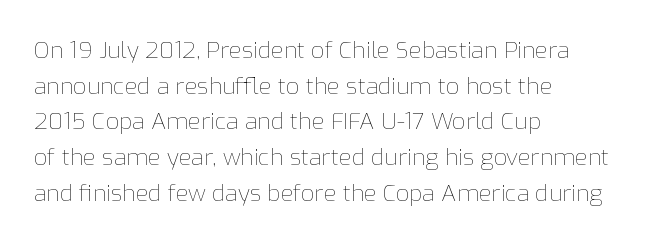
Baseline-to-baseline distance is the conventional proportion of letter height. The passage is arranged the way most books set body copy — flush left. The glyphs are unaccompanied by any horizontal stroke below them. The gaps between neighbouring characters are ordinary and unremarkable.
